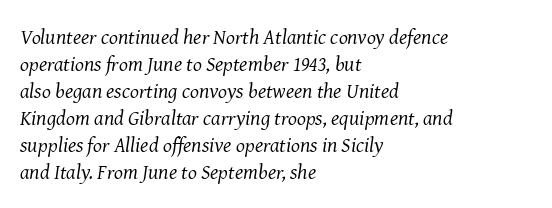
{"italic": "yes", "lean": "right", "slant_degrees": 8, "bold": "no", "underline": "no", "align": "left", "line_spacing": "normal", "line_spacing_ratio": 1.29, "letter_spacing": "normal", "letter_spacing_em": 0.0, "glyph_px": 21}
